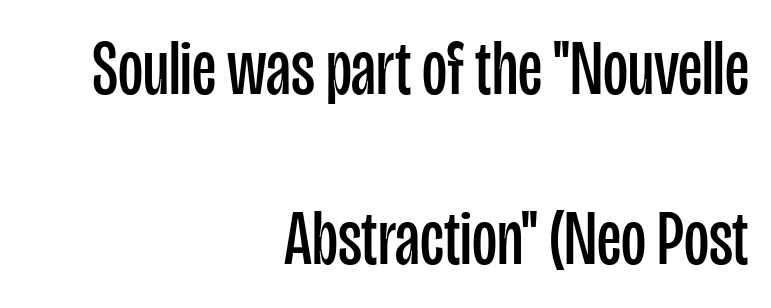
You can tell from the bare stems that sans-serif type was used. The passage shown is typed in a proportional face where columns would drift. Characters follow at the spacing the type designer built in. Posture: straight, roman, zero tilt.
